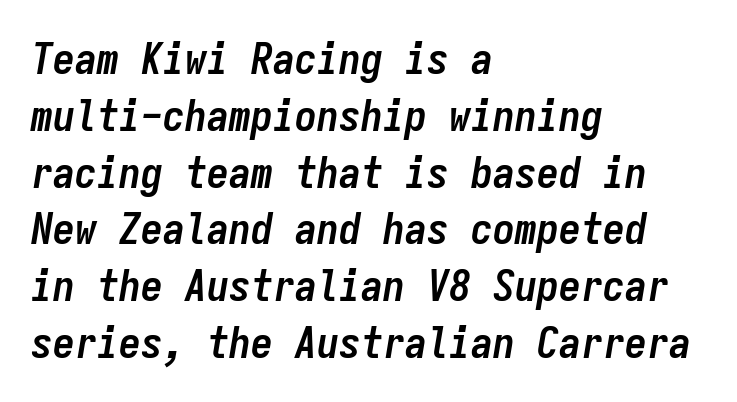
The image shows 44 px semibold, condensed type, italic (leaning right), monospaced; set left-aligned, normal line spacing (1.29x), normal letter spacing, not underlined; low stroke contrast and a medium x-height.
